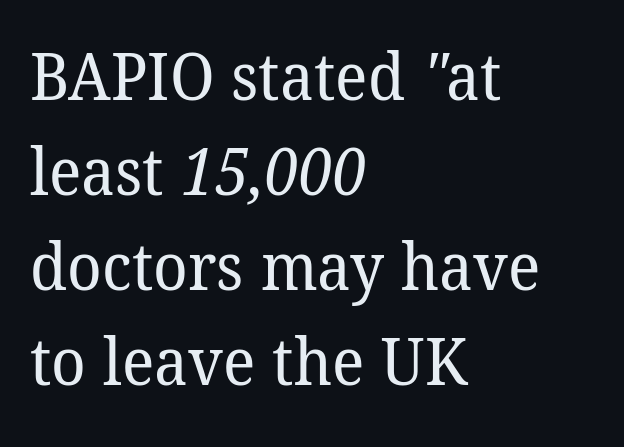
No letter is thick-stroked: the sample isn't bold. This sample keeps an unexceptional amount of space between lines. No extra tracking has been applied to these lines. Anything drawn beneath the words? Only blank space. Type style note: has serifs.
